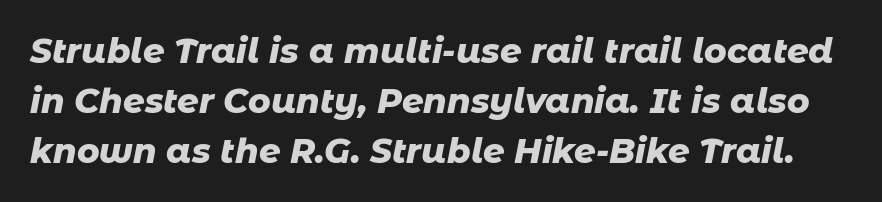
Q: Is the text bold? A: Yes.
Q: Is the text italic (slanted)? A: Yes, it leans right by about 11 degrees.
Q: Is the text underlined? A: No.
Q: Is the spacing between letters normal or unusually wide? A: Normal.
Q: Is the spacing between lines tight, normal or loose? A: Normal.
Q: Width (condensed, normal, or wide)? A: Normal.
Q: Stroke contrast? A: Low.
Q: x-height? A: Medium.
Q: Monospaced? A: No.
